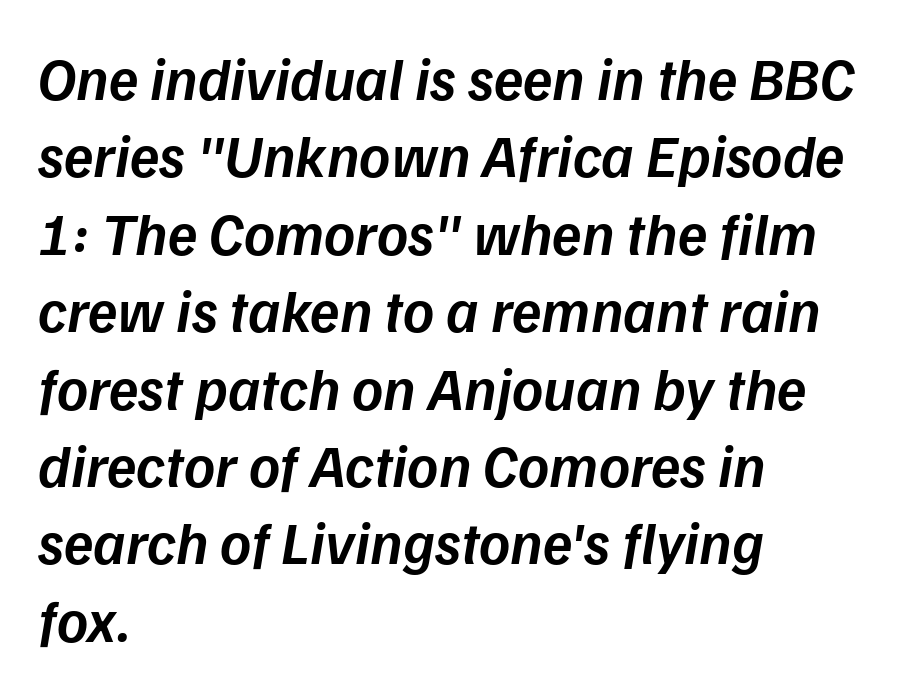
{"italic": "yes", "lean": "right", "slant_degrees": 9, "bold": "semi", "weight": "semibold", "width": "normal", "stroke_contrast": "low", "x_height": "medium", "monospaced": "no", "underline": "no", "align": "left", "line_spacing": "normal", "line_spacing_ratio": 1.29, "letter_spacing": "normal", "letter_spacing_em": 0.0, "glyph_px": 60}
